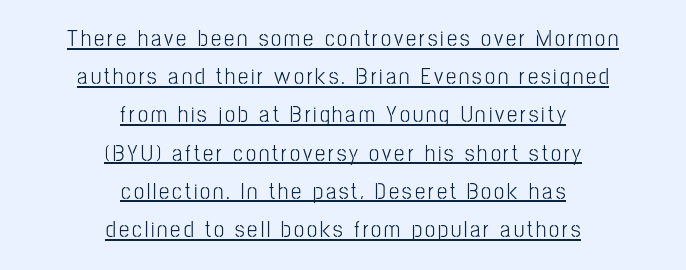
Q: Is the text bold? A: No.
Q: Is the text italic (slanted)? A: No, it is upright.
Q: Is the text underlined? A: Yes.
Q: How is the paragraph aligned? A: Centered.
Q: Is the spacing between lines tight, normal or loose? A: Normal.
